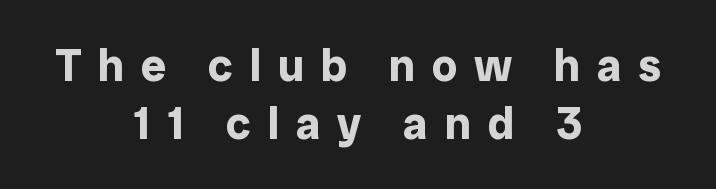
This rendering uses center alignment, leaving both contours irregular but symmetric. The passage shown is typeset with a sans-serif family. Quick note: not italic, upright. Plenty of ink on the page — the face is bold. Descenders are the only things crossing below the line. The letterforms stand isolated, each surrounded by extra space.
